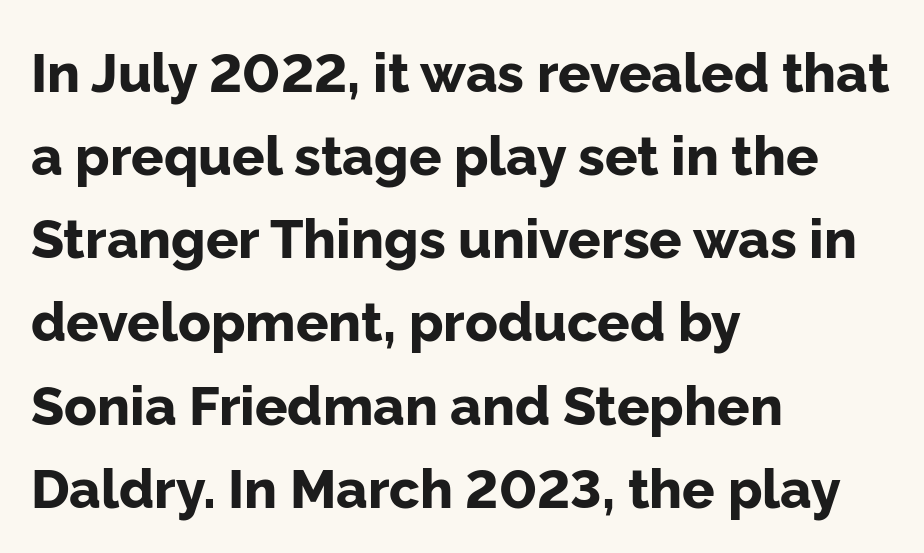
Q: Is the text bold? A: Yes.
Q: Is the text italic (slanted)? A: No, it is upright.
Q: Is the typeface a serif or a sans-serif typeface? A: Sans-serif.
Q: Is the text underlined? A: No.
Q: How is the paragraph aligned? A: Left-aligned.
Q: Is the spacing between letters normal or unusually wide? A: Normal.
Q: Is the spacing between lines tight, normal or loose? A: Normal.
Q: Width (condensed, normal, or wide)? A: Normal.
Q: Stroke contrast? A: Low.
Q: x-height? A: Medium.
Q: Monospaced? A: No.
